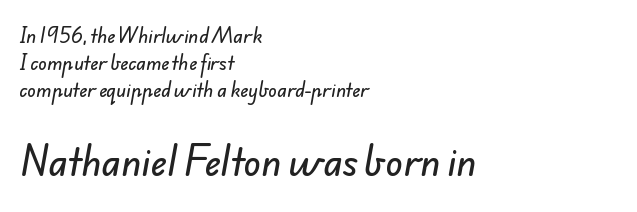
The image shows 36 px sans-serif type; set left-aligned, normal line spacing (1.5x), normal letter spacing, not underlined; the second (bottom) block is 2.0x larger; low stroke contrast and a small x-height.
